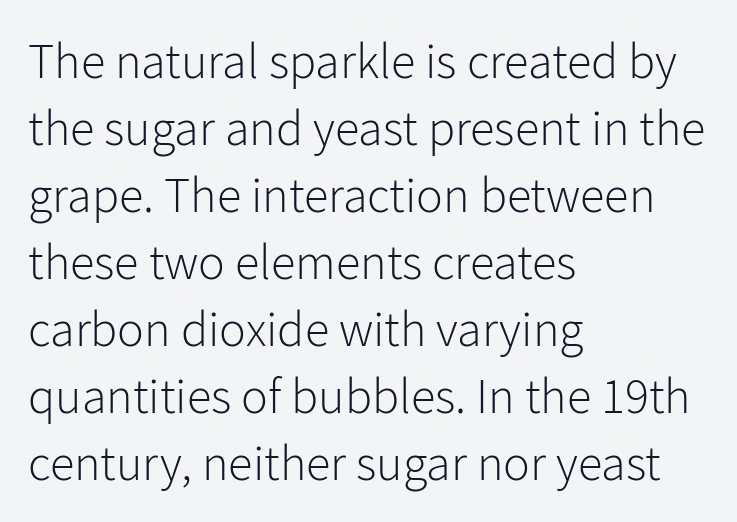
Think of a printed novel: that variable character pitch is what you see here. Every character sits straight up, as roman type does. This is not heavy type; no bold has been used. The paragraph shown leans on its left margin. Beneath every word, the page is bare.
